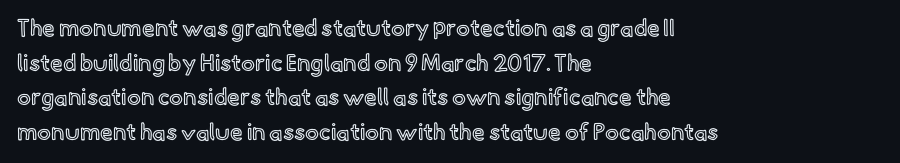
The image shows 23 px text type, upright; set left-aligned, normal line spacing (1.51x), normal letter spacing, not underlined.
